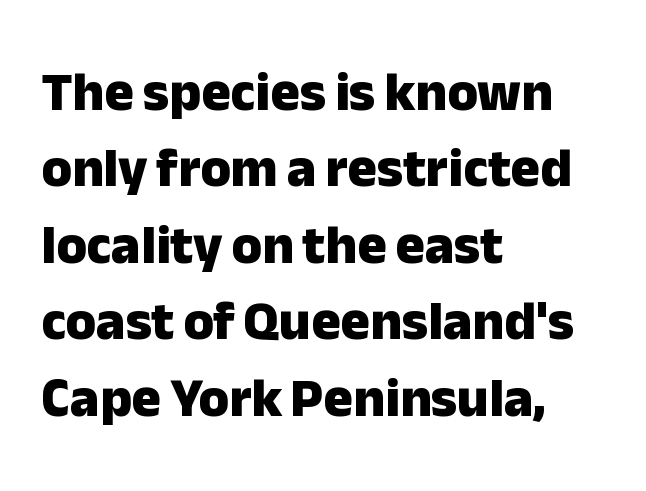
The image shows 55 px heavy sans-serif type, upright; set left-aligned, normal line spacing (1.39x), normal letter spacing, not underlined; low stroke contrast and a medium x-height.
